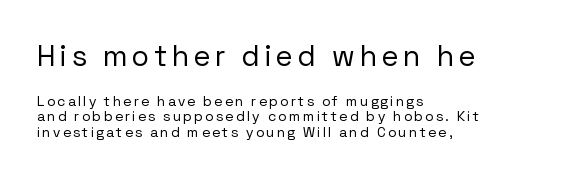
The image shows 29 px regular-weight sans-serif type, upright; set left-aligned, tight line spacing (1.1x), not underlined; the first (top) block is 2.07x larger; low stroke contrast and a medium x-height.
